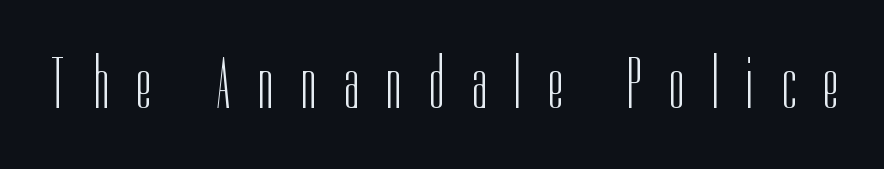
The lettering holds an erect, upright posture throughout. Decoration check: the copy has no underline. The typeface has the unassuming heft of standard copy or less. These lines have a slow, spaced-out rhythm from letter to letter. Does the type have serifs? No, each stem ends abruptly. Varying glyph widths throughout — classic text-font behaviour.
